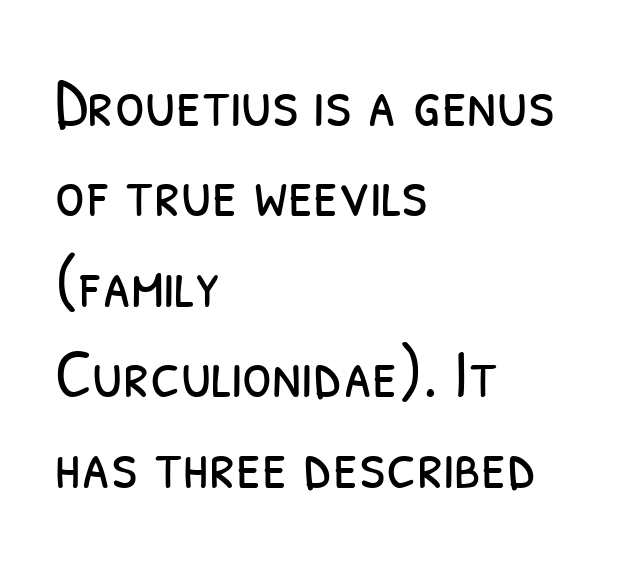
Q: Is the text bold? A: No.
Q: Is the typeface a serif or a sans-serif typeface? A: Sans-serif.
Q: Is the text underlined? A: No.
Q: How is the paragraph aligned? A: Left-aligned.
Q: Is the spacing between letters normal or unusually wide? A: Normal.
Q: Is the spacing between lines tight, normal or loose? A: Normal.
Q: Width (condensed, normal, or wide)? A: Condensed.
Q: Stroke contrast? A: Low.
Q: x-height? A: Medium.
Q: Monospaced? A: No.
